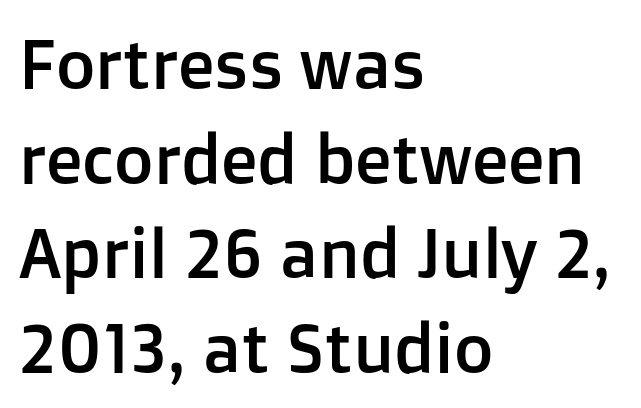
{"serif": "no", "italic": "no", "width": "normal", "stroke_contrast": "low", "x_height": "medium", "monospaced": "no", "underline": "no", "align": "left", "line_spacing": "normal", "line_spacing_ratio": 1.39, "letter_spacing": "normal", "letter_spacing_em": 0.0, "glyph_px": 68}
